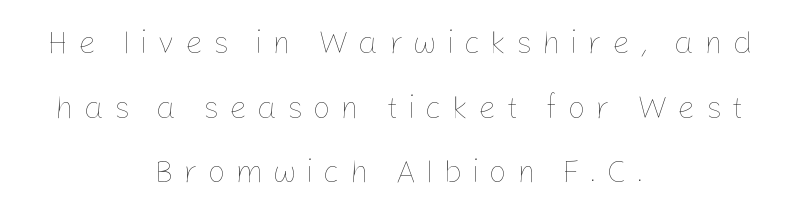
The image shows 32 px thin type, upright; set centered, loose line spacing (2.02x), unusually wide letter spacing (+0.3 em), not underlined; low stroke contrast and a medium x-height.
